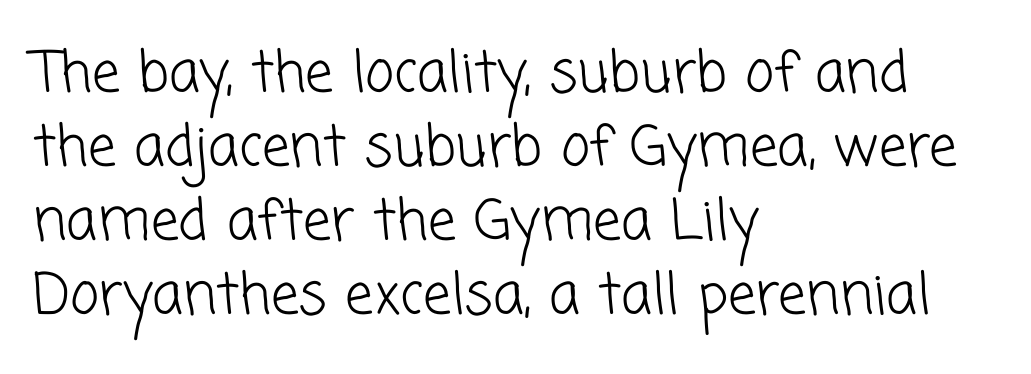
The image shows 56 px light sans-serif type; set left-aligned, normal line spacing (1.32x), normal letter spacing, not underlined; low stroke contrast and a medium x-height.
